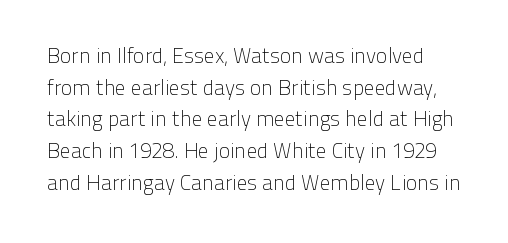
The image shows 21 px text type, upright; set normal line spacing (1.51x), normal letter spacing, not underlined.
